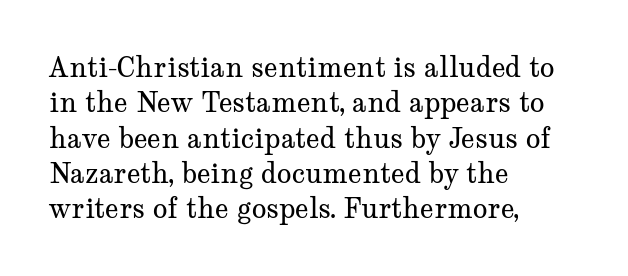
The image shows 27 px text type, upright; set left-aligned, normal line spacing (1.31x), normal letter spacing, not underlined.
